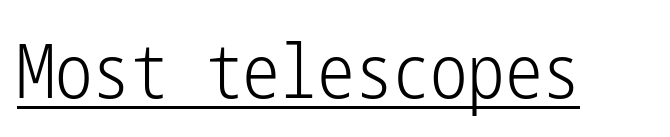
Q: Is the text bold? A: No.
Q: Is the text italic (slanted)? A: No, it is upright.
Q: Is the typeface a serif or a sans-serif typeface? A: Sans-serif.
Q: Is the text underlined? A: Yes.
Q: Is the spacing between letters normal or unusually wide? A: Normal.
Q: Width (condensed, normal, or wide)? A: Condensed.
Q: Stroke contrast? A: Low.
Q: x-height? A: Medium.
